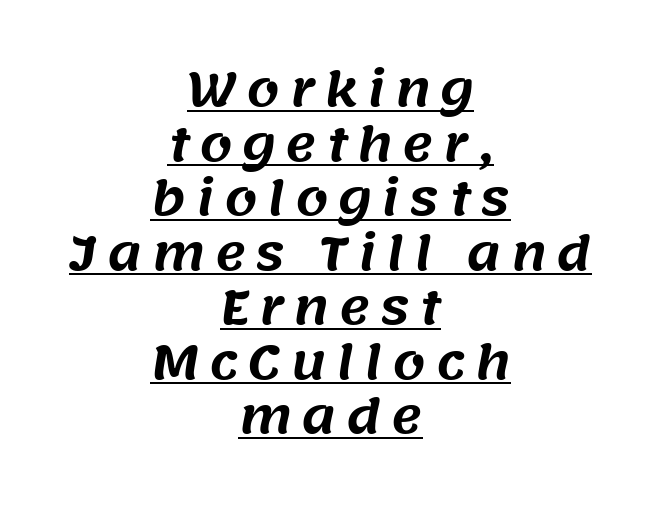
To sum up the face: it is a sans, with no serifs. This is underlined copy, the kind a proofreader might mark for attention. The letters advance in unequal steps, a hallmark of proportional type. Typeset on center — no edge is straight. In terms of letterspacing, this is a distinctly airy, spread setting.
